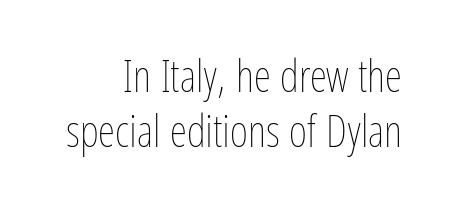
The image shows 44 px thin, condensed type, upright; set right-aligned, normal line spacing (1.26x), normal letter spacing, not underlined; low stroke contrast and a medium x-height.
